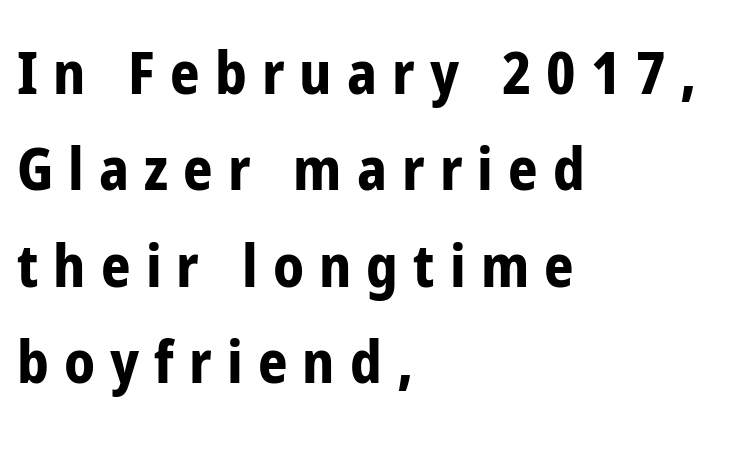
The image shows 58 px bold, condensed sans-serif type, upright; set left-aligned, normal line spacing (1.66x), unusually wide letter spacing (+0.26 em), not underlined; low stroke contrast and a medium x-height.
